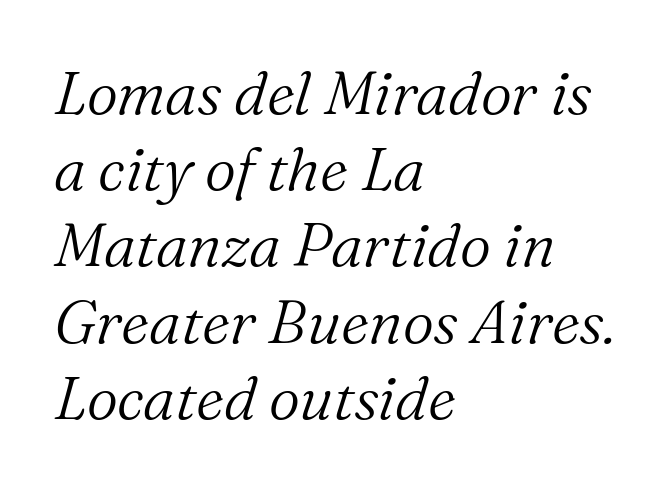
Q: Is the text bold? A: No.
Q: Is the text italic (slanted)? A: Yes, it leans right by about 16 degrees.
Q: Is the typeface a serif or a sans-serif typeface? A: Serif.
Q: Is the text underlined? A: No.
Q: How is the paragraph aligned? A: Left-aligned.
Q: Is the spacing between letters normal or unusually wide? A: Normal.
Q: Is the spacing between lines tight, normal or loose? A: Normal.
Q: Width (condensed, normal, or wide)? A: Normal.
Q: Stroke contrast? A: Medium.
Q: x-height? A: Medium.
Q: Monospaced? A: No.
